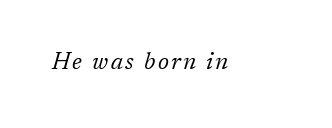
The image shows 23 px text type, italic (leaning right); set not underlined.
